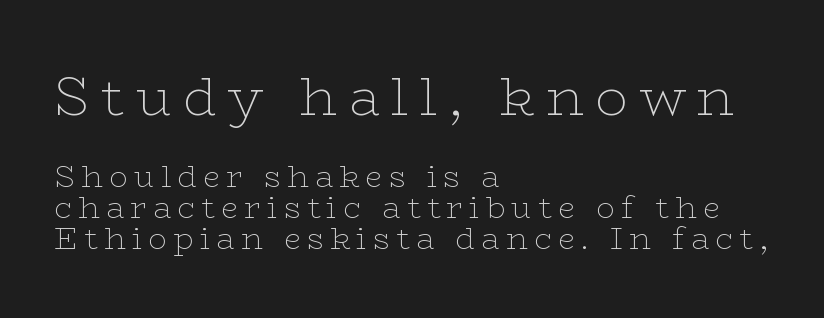
{"serif": "yes", "italic": "no", "bold": "no", "weight": "thin", "width": "wide", "stroke_contrast": "low", "x_height": "medium", "monospaced": "no", "underline": "no", "align": "left", "line_spacing": "tight", "line_spacing_ratio": 1.01, "letter_spacing": "wide", "letter_spacing_em": 0.2, "larger_block": "first", "size_ratio": 1.74, "glyph_px": 54}
